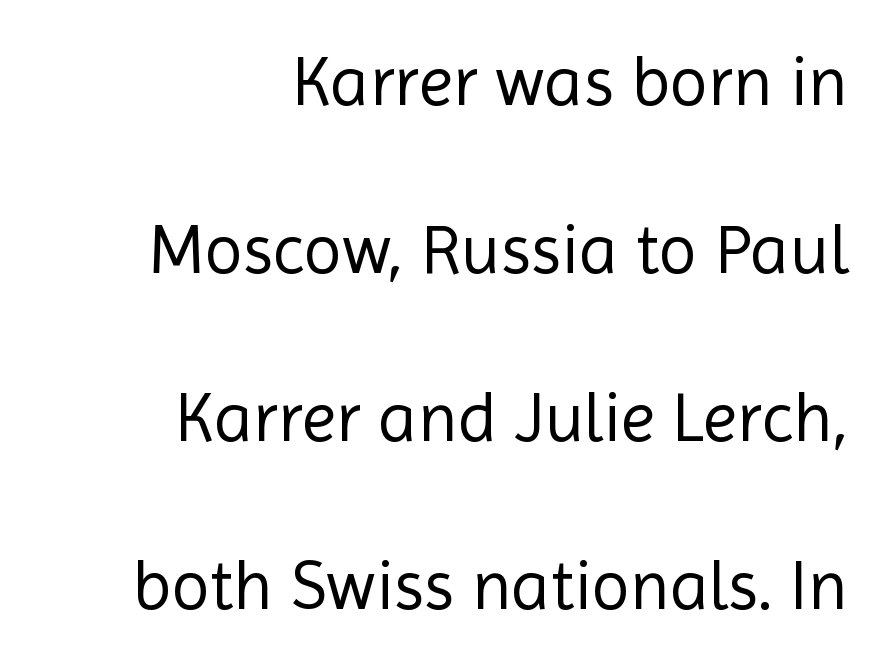
{"serif": "no", "italic": "no", "bold": "no", "weight": "regular", "width": "normal", "x_height": "medium", "monospaced": "no", "underline": "no", "align": "right", "line_spacing": "loose", "line_spacing_ratio": 2.4, "letter_spacing": "normal", "letter_spacing_em": 0.0, "glyph_px": 70}
